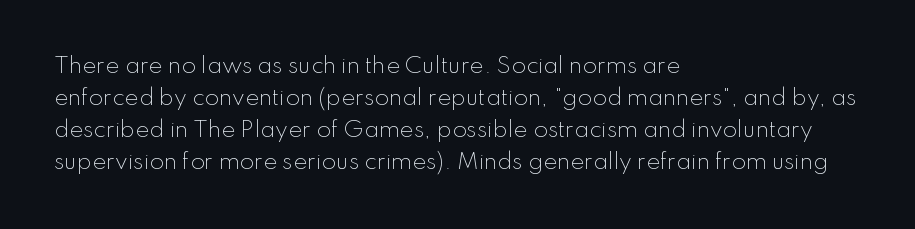
Q: Is the text bold? A: No.
Q: Is the text italic (slanted)? A: No, it is upright.
Q: Is the text underlined? A: No.
Q: How is the paragraph aligned? A: Left-aligned.
Q: Is the spacing between letters normal or unusually wide? A: Normal.
Q: Is the spacing between lines tight, normal or loose? A: Normal.
